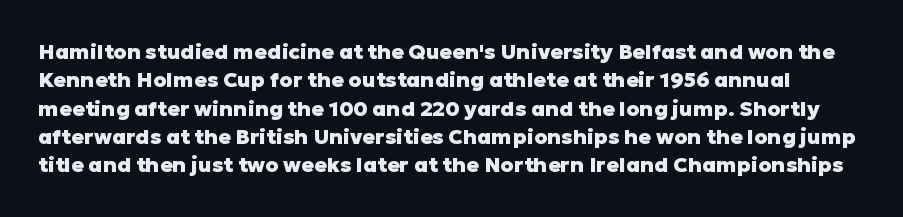
The image shows 21 px bold type, upright; set normal line spacing (1.35x), normal letter spacing, not underlined.
